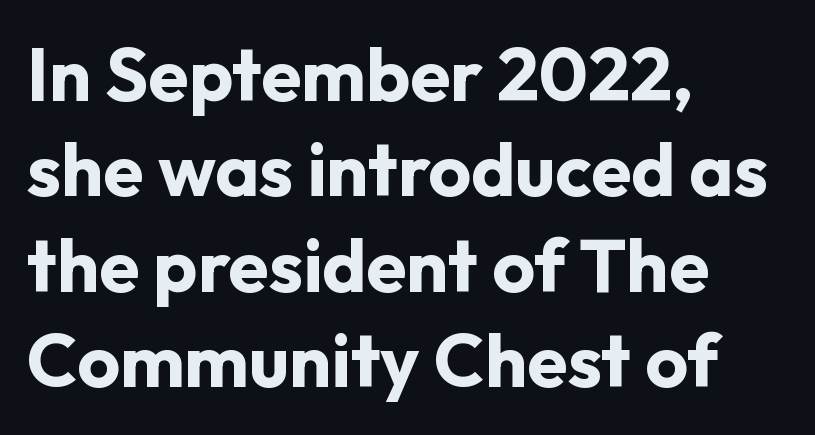
The characters display no serif detailing; their extremities are plain. Letters rest on an invisible, unmarked baseline. Reading down the block, your eye returns to a fixed left position each line. Students, this is bold: see how much ink each stroke carries. Italic: no, the glyphs are upright roman. The block of text has a typical density, with ordinary space between rows.
